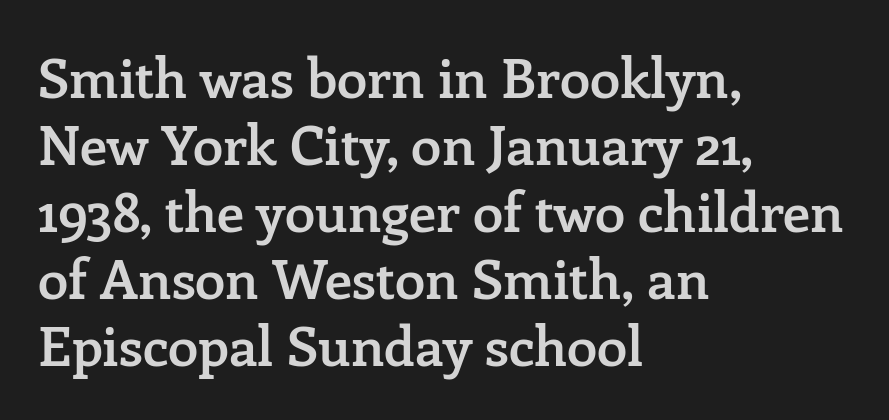
The image shows 55 px semibold serif type, upright; set left-aligned, line spacing 1.22x, normal letter spacing, not underlined; low stroke contrast and a medium x-height.
